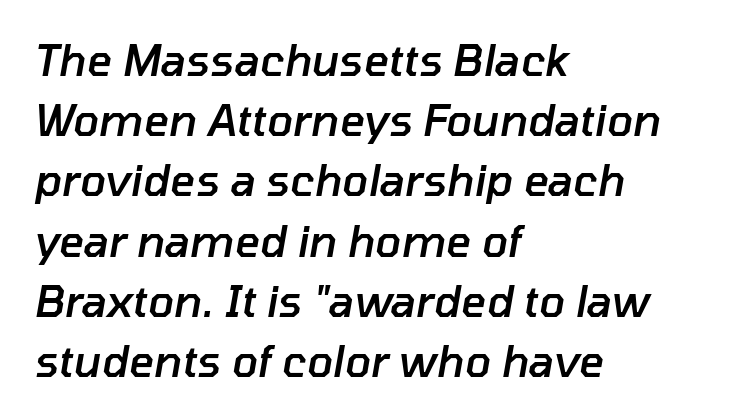
Q: Is the text bold? A: Semi-bold.
Q: Is the text italic (slanted)? A: Yes, it leans right by about 10 degrees.
Q: Is the text underlined? A: No.
Q: How is the paragraph aligned? A: Left-aligned.
Q: Is the spacing between letters normal or unusually wide? A: Normal.
Q: Is the spacing between lines tight, normal or loose? A: Normal.
Q: Width (condensed, normal, or wide)? A: Normal.
Q: Stroke contrast? A: Low.
Q: x-height? A: Medium.
Q: Monospaced? A: No.
